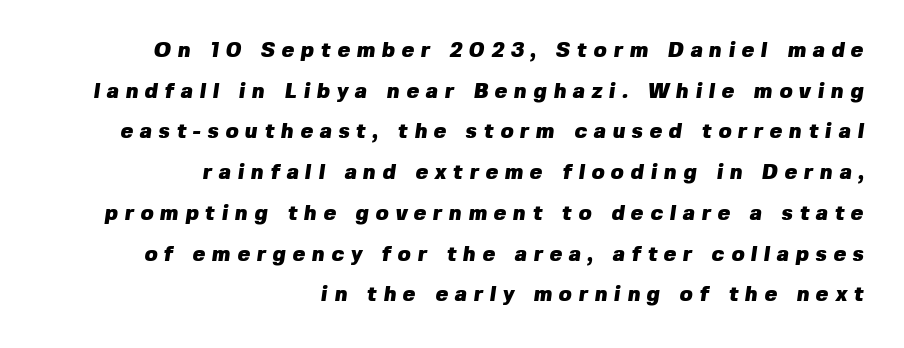
Q: Is the text bold? A: Yes.
Q: Is the text underlined? A: No.
Q: How is the paragraph aligned? A: Right-aligned.
Q: Is the spacing between letters normal or unusually wide? A: Unusually wide.
Q: Is the spacing between lines tight, normal or loose? A: Loose.
